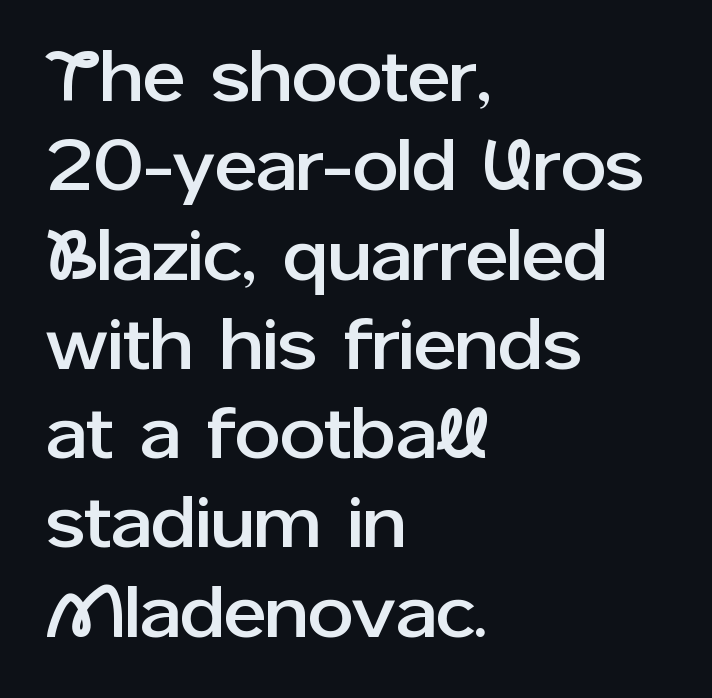
Note the varied advance widths — an 'i' is clearly narrower than an 'm'. Words appear dense and cohesive because spacing is normal. Layout note: lines flush left. Decoration check: the copy has no underline. This rendering employs a face without finishing strokes, i.e., a sans-serif. Style check: upright.
